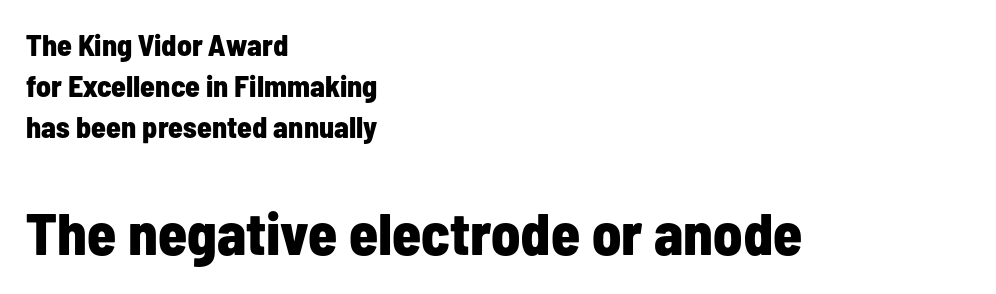
The image shows 59 px bold, condensed sans-serif type, upright; set left-aligned, normal line spacing (1.37x), normal letter spacing, not underlined; the second (bottom) block is 1.97x larger; low stroke contrast and a medium x-height.
